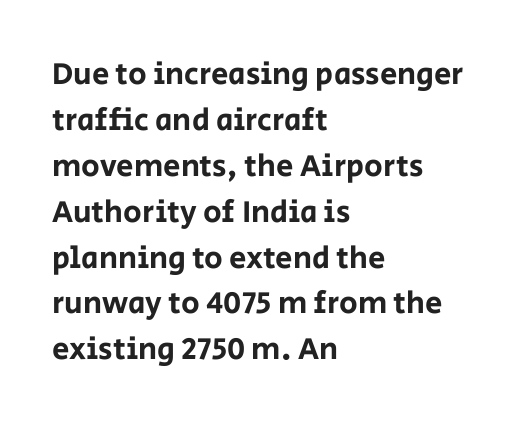
{"serif": "no", "italic": "no", "width": "normal", "stroke_contrast": "low", "x_height": "large", "monospaced": "no", "underline": "no", "align": "left", "line_spacing": "normal", "line_spacing_ratio": 1.48, "letter_spacing": "normal", "letter_spacing_em": 0.0, "glyph_px": 31}
